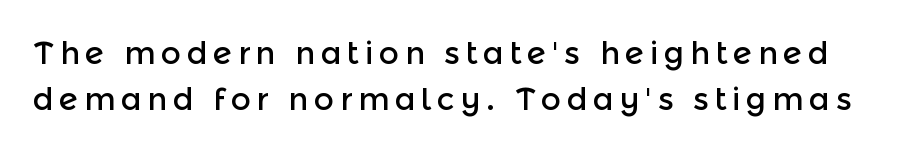
The image shows 31 px sans-serif type, upright; set normal line spacing (1.48x), not underlined; a medium x-height.
